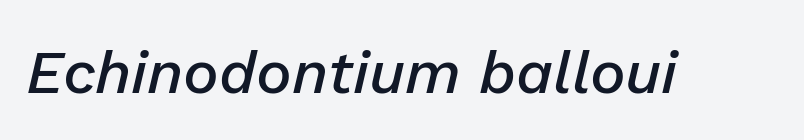
{"italic": "yes", "lean": "right", "slant_degrees": 13, "bold": "semi", "weight": "semibold", "width": "normal", "stroke_contrast": "low", "x_height": "medium", "monospaced": "no", "underline": "no", "letter_spacing": "normal", "letter_spacing_em": 0.0, "glyph_px": 60}
